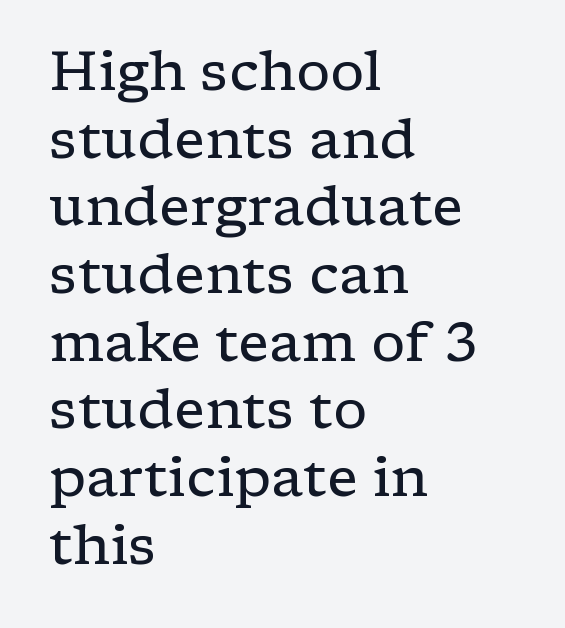
Q: Is the text bold? A: No.
Q: Is the text italic (slanted)? A: No, it is upright.
Q: Is the typeface a serif or a sans-serif typeface? A: Serif.
Q: Is the text underlined? A: No.
Q: How is the paragraph aligned? A: Left-aligned.
Q: Is the spacing between letters normal or unusually wide? A: Normal.
Q: Width (condensed, normal, or wide)? A: Wide.
Q: Stroke contrast? A: Low.
Q: x-height? A: Medium.
Q: Monospaced? A: No.
